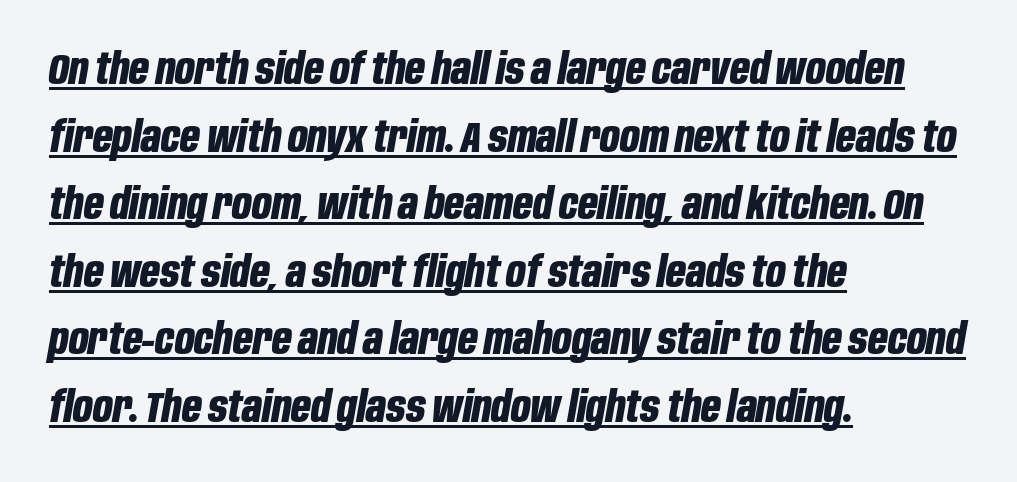
You'd pick this weight for a headline — it's a proper bold. The leading is moderate, giving the passage an even texture. Compared with undecorated copy, this sample adds a rule below the words. This rendering uses left alignment, leaving the right contour irregular. This sample uses plain, unmodified letter spacing. Slanted lettering throughout.
